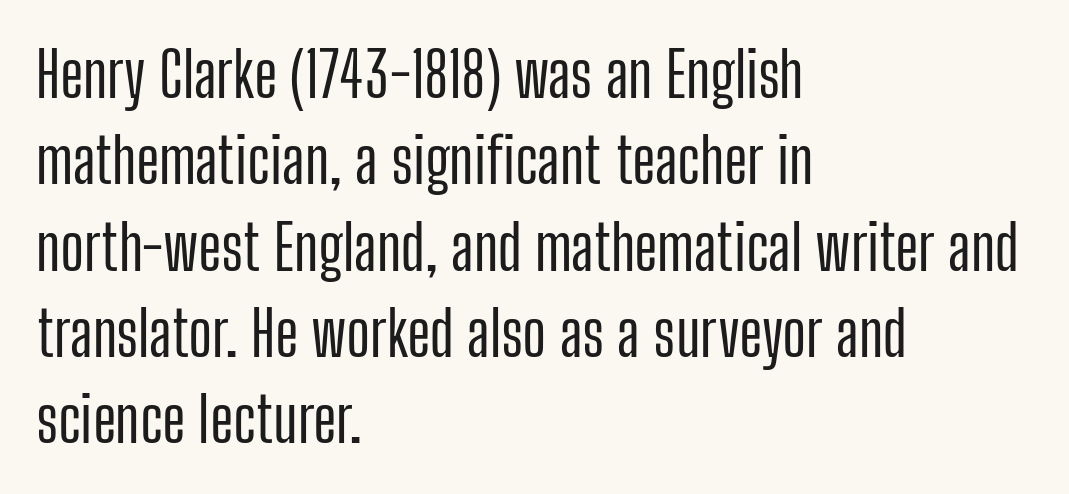
These lines keep a tight, regular rhythm from letter to letter. A typesetter would call this proportional, since set widths differ per character. The area under the type is left untouched. Typographically, this falls in the sans-serif category.
